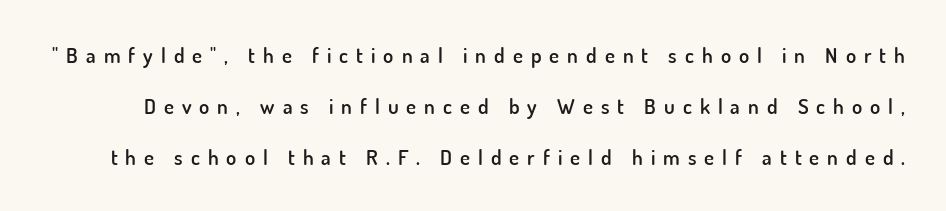
The image shows 21 px text type, upright; set loose line spacing (2.42x), unusually wide letter spacing (+0.38 em), not underlined.
